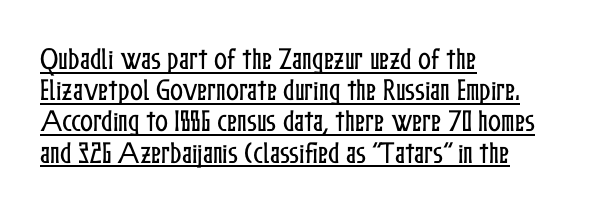
The setting favours the left margin, as ordinary paragraphs usually do. Does the lettering tilt? It doesn't — this is upright. Every word sits above its own underline. Spacing between characters is what you'd get straight out of the box. Vertically, the passage feels balanced, rows spaced as you'd expect.
